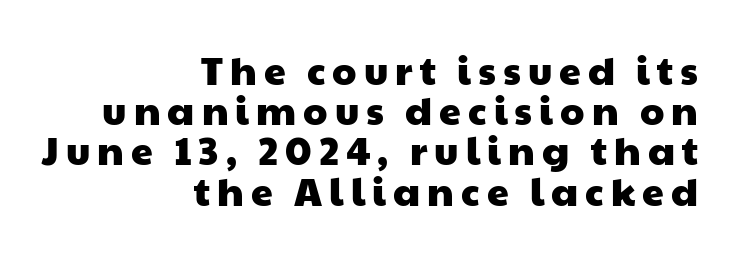
The image shows 39 px wide sans-serif type; set right-aligned, tight line spacing (1.03x), not underlined; low stroke contrast and a medium x-height.
